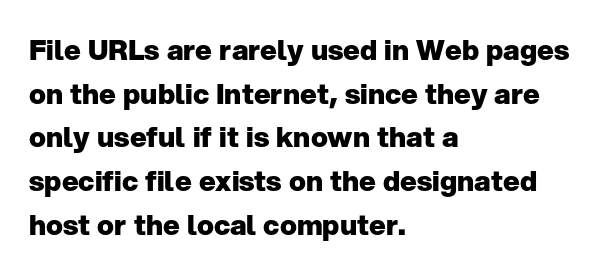
{"serif": "no", "italic": "no", "bold": "yes", "weight": "heavy", "width": "normal", "stroke_contrast": "low", "x_height": "medium", "monospaced": "no", "underline": "no", "align": "left", "line_spacing": "normal", "line_spacing_ratio": 1.56, "letter_spacing": "normal", "letter_spacing_em": 0.0, "glyph_px": 28}
